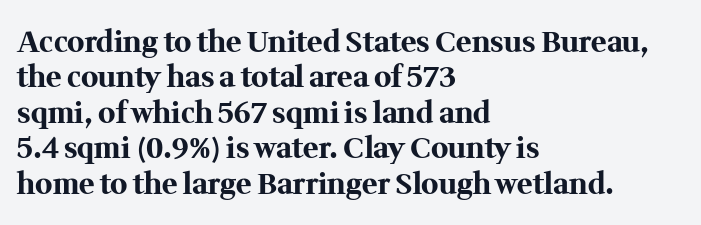
The image shows 29 px bold serif type, upright; set left-aligned, line spacing 1.22x, normal letter spacing, not underlined; medium stroke contrast and a medium x-height.
